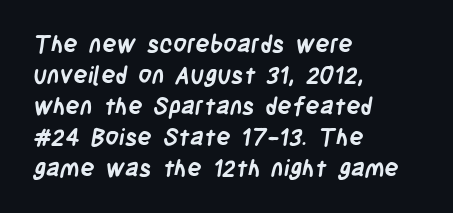
Q: Is the text bold? A: Yes.
Q: Is the text underlined? A: No.
Q: How is the paragraph aligned? A: Left-aligned.
Q: Is the spacing between letters normal or unusually wide? A: Normal.
Q: Is the spacing between lines tight, normal or loose? A: Normal.
